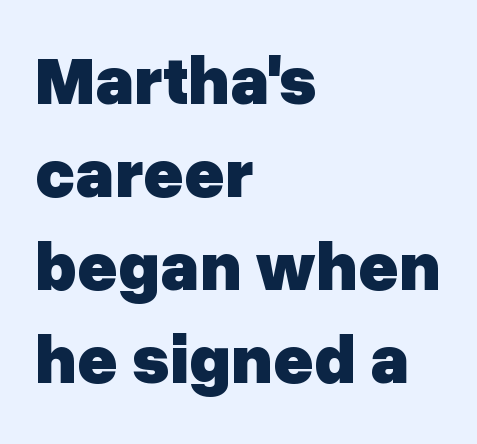
This is the regular roman posture of the typeface. Characters follow at the spacing the type designer built in. Emphasis by weight is at full strength: bold. Is this a fixed-width face? No — the glyphs have proportional, varying widths. Typographically, this falls in the sans-serif category. The rendering anchors every line to the left-hand side.
